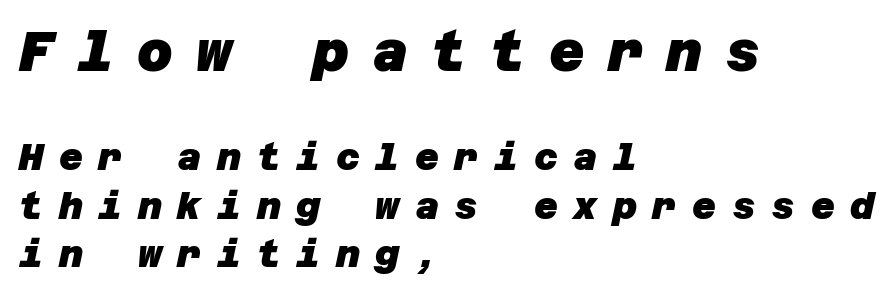
{"serif": "no", "bold": "yes", "weight": "heavy", "width": "normal", "stroke_contrast": "low", "x_height": "large", "underline": "no", "align": "left", "line_spacing": "normal", "line_spacing_ratio": 1.31, "letter_spacing": "wide", "letter_spacing_em": 0.42, "larger_block": "first", "size_ratio": 1.49, "glyph_px": 55}
